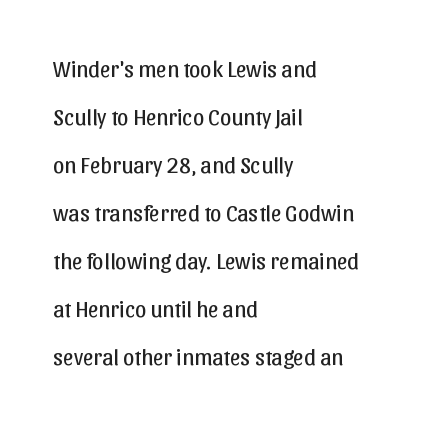
Q: Is the text bold? A: No.
Q: Is the text italic (slanted)? A: No, it is upright.
Q: Is the text underlined? A: No.
Q: How is the paragraph aligned? A: Left-aligned.
Q: Is the spacing between letters normal or unusually wide? A: Normal.
Q: Is the spacing between lines tight, normal or loose? A: Loose.
